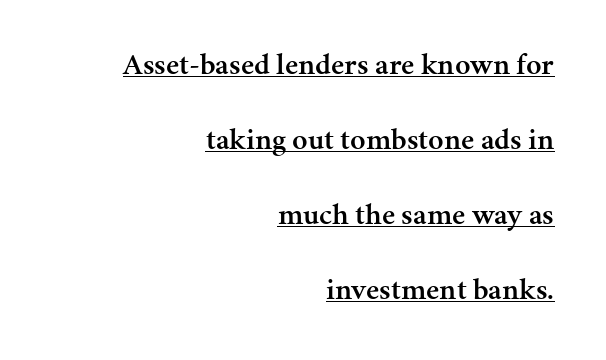
The image shows 30 px semibold serif type, upright; set right-aligned, loose line spacing (2.5x), normal letter spacing, underlined; medium stroke contrast and a medium x-height.
